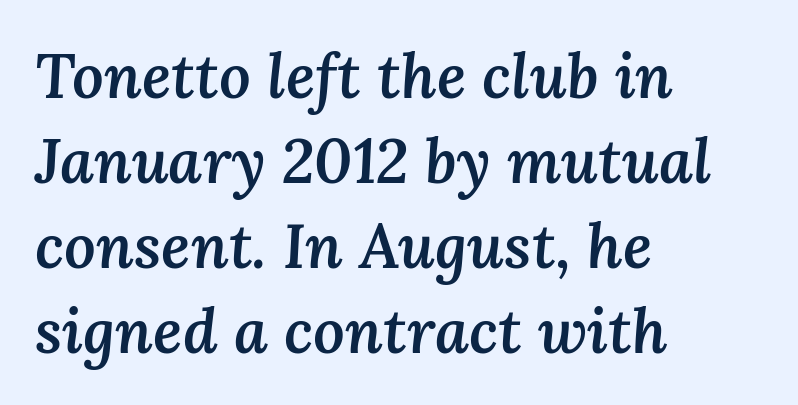
Emphasis by weight is partial: semibold. This rendering uses left alignment, leaving the right contour irregular. Students, note that the glyphs here touch the page at normal intervals. Slant detected: the letters are inclined. The words here are not underlined.
